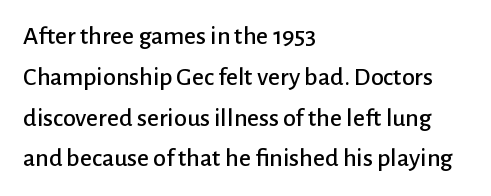
The image shows 26 px text type, upright; set left-aligned, normal line spacing (1.57x), normal letter spacing, not underlined.
